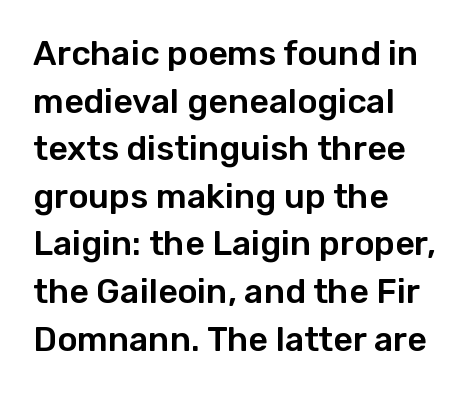
The image shows 34 px sans-serif type, upright; set left-aligned, normal line spacing (1.4x), normal letter spacing, not underlined; low stroke contrast and a medium x-height.
